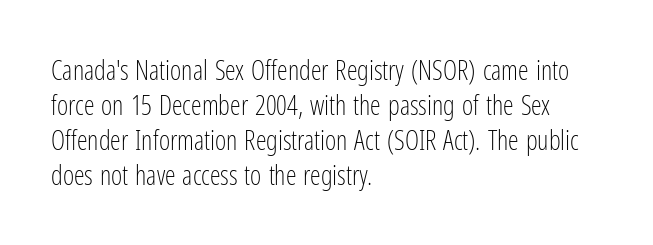
{"italic": "no", "bold": "no", "underline": "no", "align": "left", "line_spacing": "normal", "line_spacing_ratio": 1.3, "letter_spacing": "normal", "letter_spacing_em": 0.0, "glyph_px": 27}
